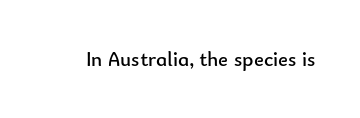
{"italic": "no", "bold": "no", "underline": "no", "letter_spacing": "normal", "letter_spacing_em": 0.0, "glyph_px": 21}
